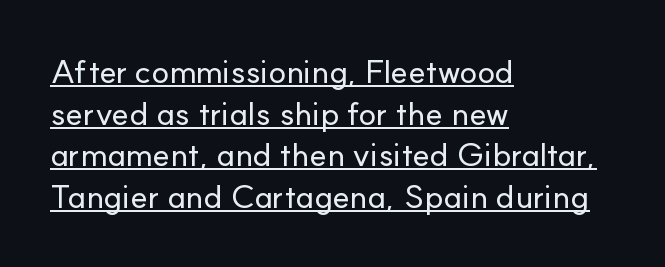
{"serif": "no", "italic": "no", "width": "normal", "stroke_contrast": "low", "x_height": "small", "monospaced": "no", "underline": "yes", "align": "left", "line_spacing": "normal", "line_spacing_ratio": 1.26, "letter_spacing": "normal", "letter_spacing_em": 0.0, "glyph_px": 33}
